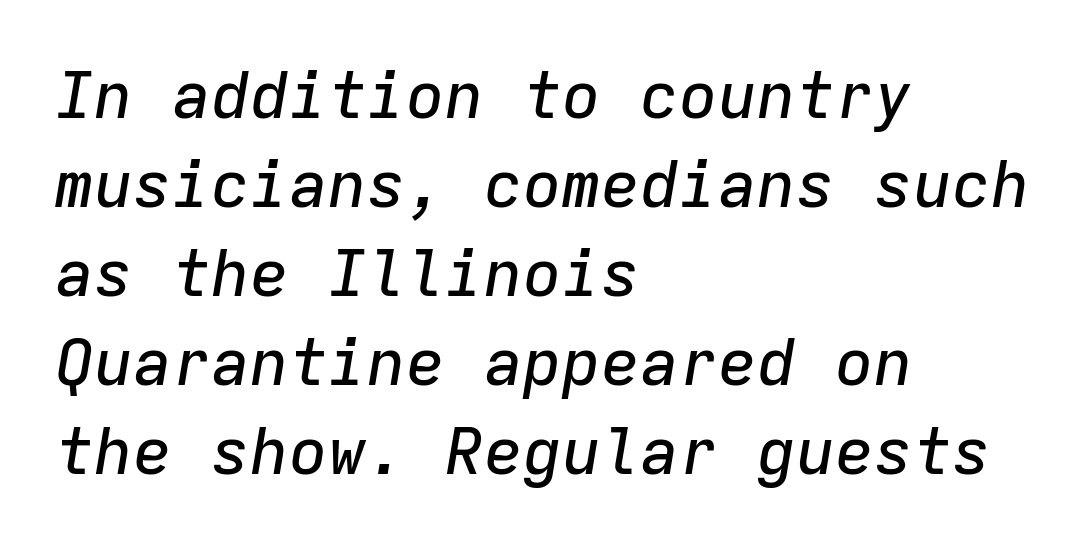
Q: Is the text italic (slanted)? A: Yes, it leans right by about 9 degrees.
Q: Is the text underlined? A: No.
Q: How is the paragraph aligned? A: Left-aligned.
Q: Is the spacing between letters normal or unusually wide? A: Normal.
Q: Is the spacing between lines tight, normal or loose? A: Normal.
Q: Width (condensed, normal, or wide)? A: Normal.
Q: Stroke contrast? A: Low.
Q: x-height? A: Medium.
Q: Monospaced? A: Yes.
